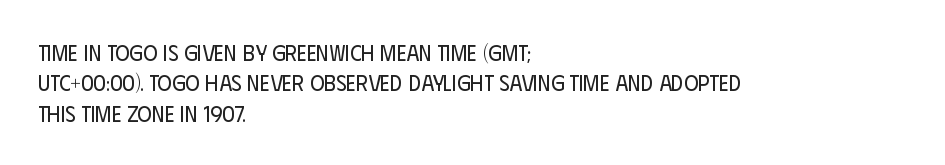
{"italic": "no", "bold": "no", "underline": "no", "align": "left", "line_spacing": "normal", "line_spacing_ratio": 1.38, "letter_spacing": "normal", "letter_spacing_em": 0.0, "glyph_px": 22}
